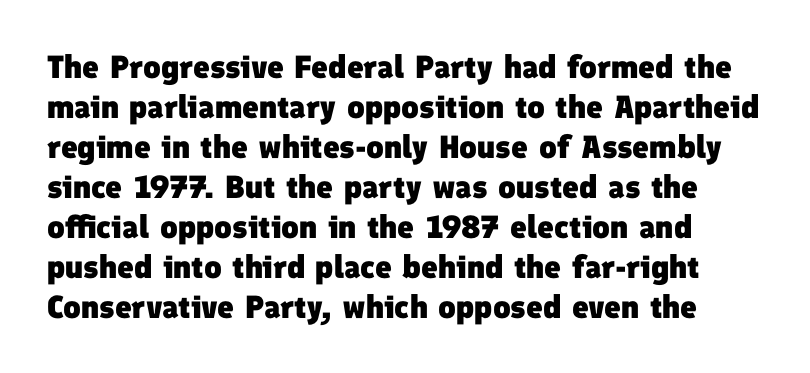
A clean baseline with only descenders dipping below it. Is this a fixed-width face? No — the glyphs have proportional, varying widths. The letterforms sit shoulder to shoulder at normal distance. Evenly set lines give the paragraph a standard silhouette. Compared with an ordinary text face, these strokes are far heavier — a full bold. The glyphs in this specimen are sans serif.
